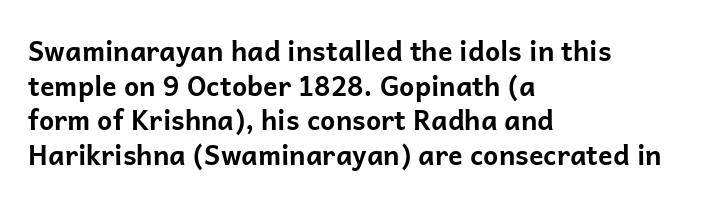
The image shows 27 px bold type, upright; set left-aligned, normal line spacing (1.28x), normal letter spacing, not underlined.
